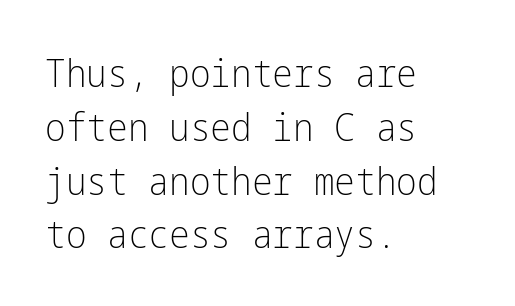
Between one letter and the next there's only the usual sliver of space. Type style note: lacks serifs. Reading down the column, the eye jumps a familiar distance to each next line. The lines in this sample share a left origin and differ only in where they stop. The typeface has the unassuming heft of standard copy or less.
